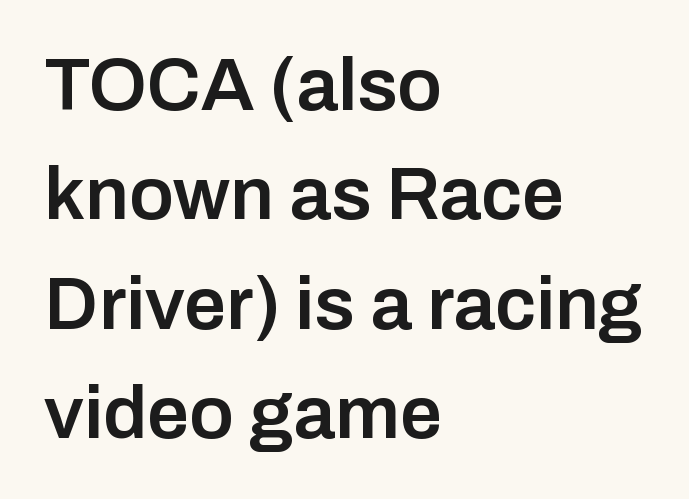
Characters follow at the spacing the type designer built in. The passage shown stacks its lines at a standard gap. Grotesque or geometric, the face here clearly has no serifs. Every stem runs plumb, perpendicular to the baseline. Is the block centered? No — it sits flush against the left margin. Typographic density is moderately raised because the face is semibold.
